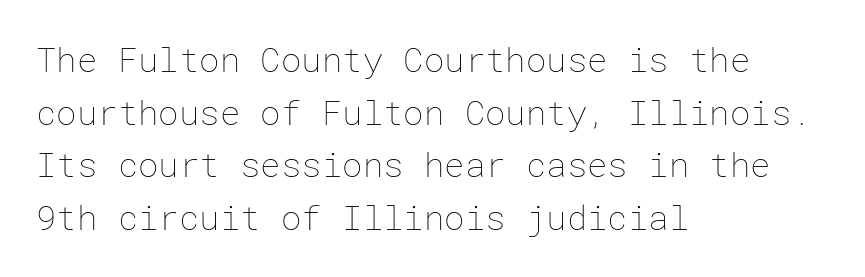
The image shows 34 px thin type, upright; set left-aligned, normal line spacing (1.55x), normal letter spacing, not underlined; low stroke contrast and a medium x-height.
